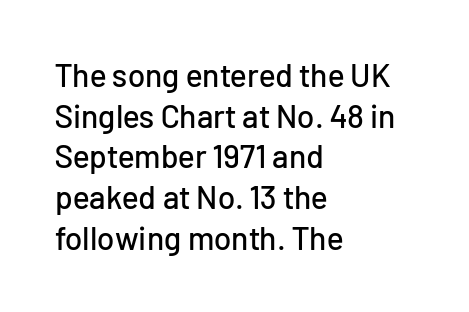
Type without underlining. Does extra space separate the letters? No, they use regular spacing. How would I describe the line gaps? Plain and ordinary. The passage shown is typeset with a sans-serif family. Do the characters align in a grid? No, the font is proportional. Is the block centered? No — it sits flush against the left margin.
